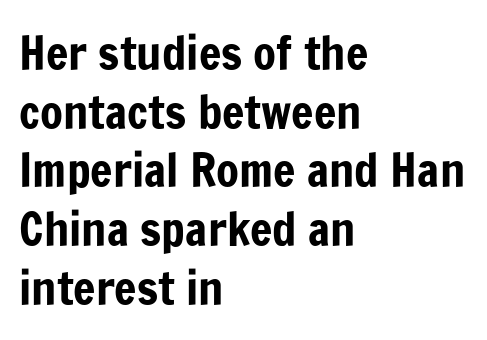
Q: Is the text italic (slanted)? A: No, it is upright.
Q: Is the typeface a serif or a sans-serif typeface? A: Sans-serif.
Q: Is the text underlined? A: No.
Q: How is the paragraph aligned? A: Left-aligned.
Q: Is the spacing between letters normal or unusually wide? A: Normal.
Q: Is the spacing between lines tight, normal or loose? A: Normal.
Q: Width (condensed, normal, or wide)? A: Condensed.
Q: Stroke contrast? A: Low.
Q: x-height? A: Medium.
Q: Monospaced? A: No.
